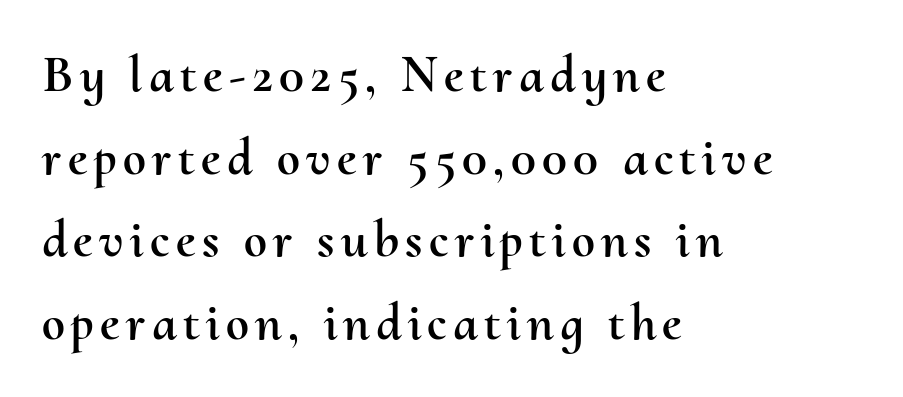
Notice how the passage keeps a crisp vertical edge on the left only. Any mark beneath the type? The region is blank. You could not count columns in this text — the font is proportionally spaced. Posture: straight, roman, zero tilt. How would I describe the line gaps? Plain and ordinary.
